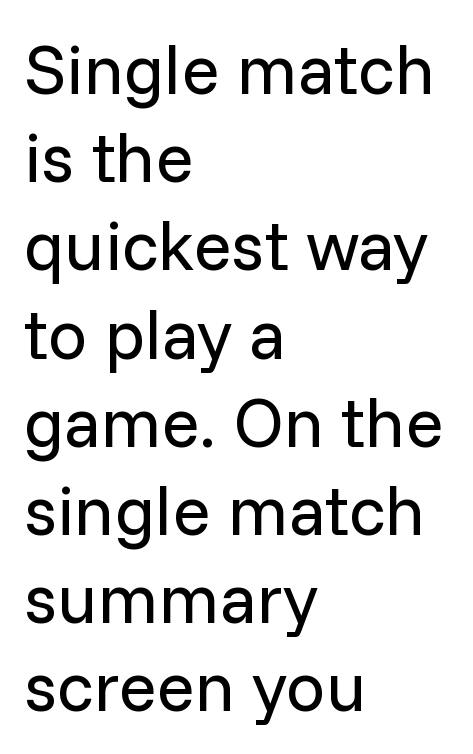
Q: Is the text bold? A: No.
Q: Is the text italic (slanted)? A: No, it is upright.
Q: Is the typeface a serif or a sans-serif typeface? A: Sans-serif.
Q: Is the text underlined? A: No.
Q: How is the paragraph aligned? A: Left-aligned.
Q: Is the spacing between letters normal or unusually wide? A: Normal.
Q: Is the spacing between lines tight, normal or loose? A: Normal.
Q: Width (condensed, normal, or wide)? A: Normal.
Q: Stroke contrast? A: Low.
Q: x-height? A: Medium.
Q: Monospaced? A: No.
